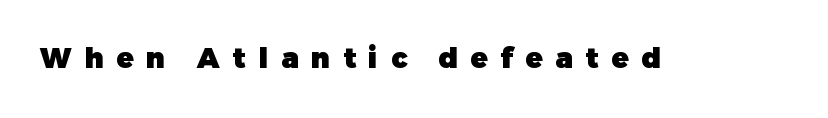
The image shows 28 px heavy sans-serif type, upright; set unusually wide letter spacing (+0.46 em), not underlined; low stroke contrast and a medium x-height.
